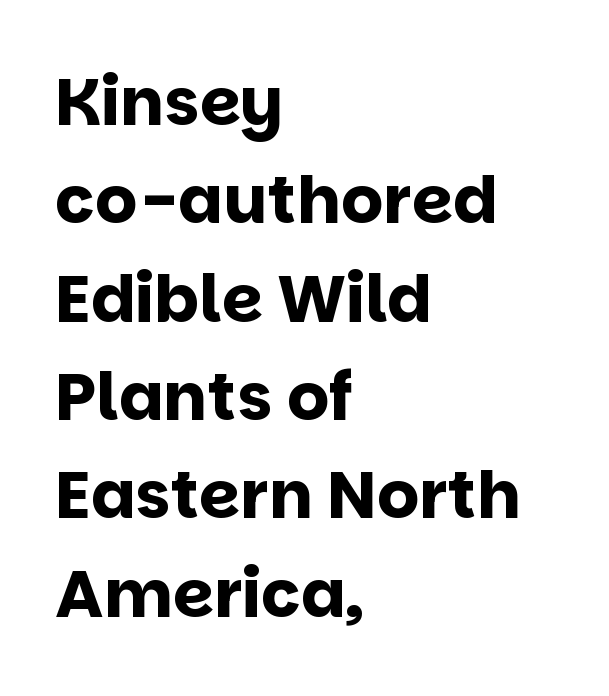
Type style note: lacks serifs. A bare baseline throughout the passage. How heavy is the stroke? Heavy — this is a bold. This sample has the flowing, uneven cadence of proportional lettering.
